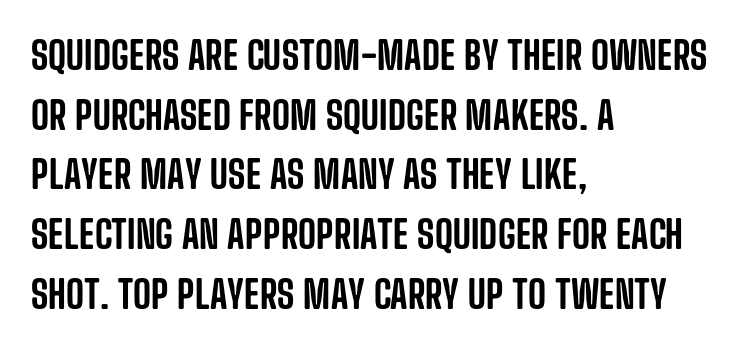
The image shows 39 px condensed sans-serif type, upright; set left-aligned, normal line spacing (1.53x), normal letter spacing, not underlined; low stroke contrast and a large x-height.
